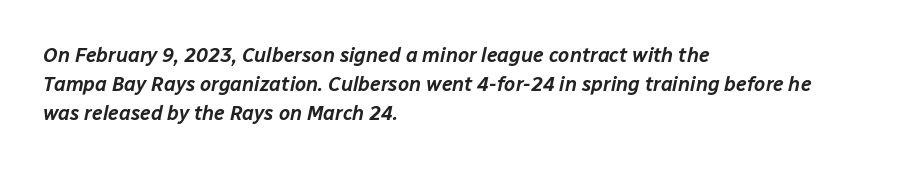
{"italic": "yes", "lean": "right", "slant_degrees": 12, "underline": "no", "align": "left", "line_spacing": "normal", "line_spacing_ratio": 1.45, "letter_spacing": "normal", "letter_spacing_em": 0.0, "glyph_px": 20}
